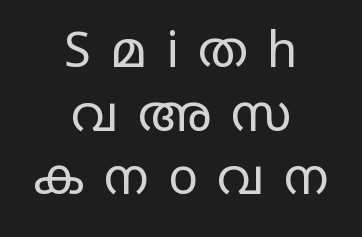
Q: Is the text bold? A: No.
Q: Is the text italic (slanted)? A: No, it is upright.
Q: Is the typeface a serif or a sans-serif typeface? A: Sans-serif.
Q: Is the text underlined? A: No.
Q: How is the paragraph aligned? A: Centered.
Q: Is the spacing between letters normal or unusually wide? A: Unusually wide.
Q: Is the spacing between lines tight, normal or loose? A: Normal.
Q: Width (condensed, normal, or wide)? A: Wide.
Q: Stroke contrast? A: Low.
Q: x-height? A: Large.
Q: Monospaced? A: No.
